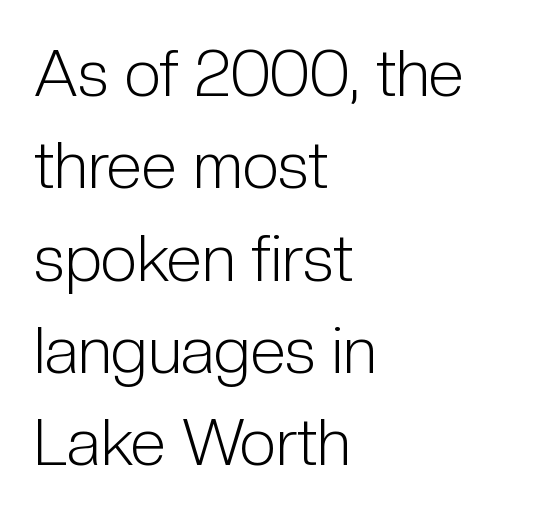
Q: Is the text bold? A: No.
Q: Is the text italic (slanted)? A: No, it is upright.
Q: Is the typeface a serif or a sans-serif typeface? A: Sans-serif.
Q: Is the text underlined? A: No.
Q: How is the paragraph aligned? A: Left-aligned.
Q: Is the spacing between letters normal or unusually wide? A: Normal.
Q: Is the spacing between lines tight, normal or loose? A: Normal.
Q: Width (condensed, normal, or wide)? A: Condensed.
Q: Stroke contrast? A: Low.
Q: x-height? A: Medium.
Q: Monospaced? A: No.
